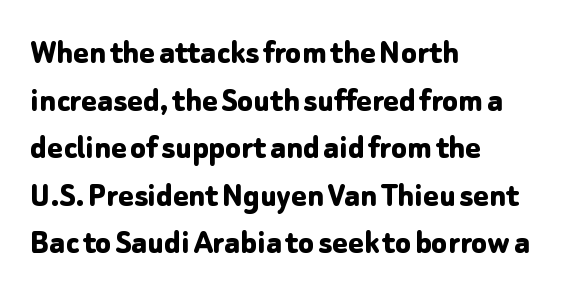
{"serif": "no", "italic": "no", "bold": "yes", "weight": "bold", "width": "normal", "stroke_contrast": "low", "x_height": "medium", "monospaced": "no", "underline": "no", "align": "left", "line_spacing": "normal", "line_spacing_ratio": 1.32, "letter_spacing": "normal", "letter_spacing_em": 0.0, "glyph_px": 36}
